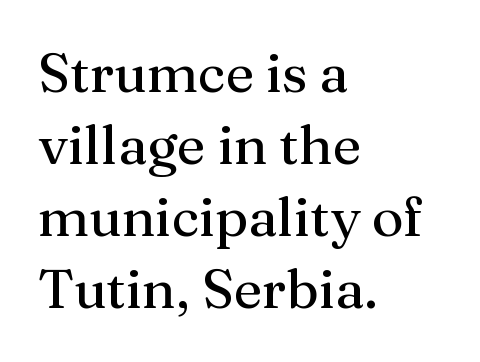
{"serif": "yes", "italic": "no", "bold": "no", "weight": "regular", "width": "normal", "stroke_contrast": "medium", "x_height": "medium", "monospaced": "no", "underline": "no", "align": "left", "line_spacing": "normal", "line_spacing_ratio": 1.31, "letter_spacing": "normal", "letter_spacing_em": 0.0, "glyph_px": 55}
